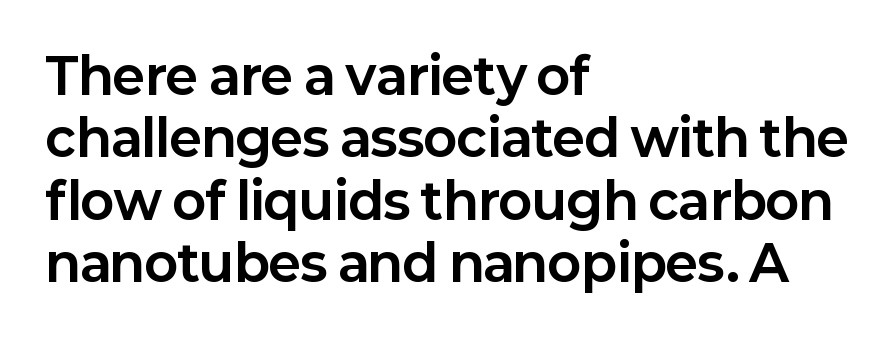
Q: Is the text bold? A: Yes.
Q: Is the text italic (slanted)? A: No, it is upright.
Q: Is the typeface a serif or a sans-serif typeface? A: Sans-serif.
Q: Is the text underlined? A: No.
Q: How is the paragraph aligned? A: Left-aligned.
Q: Is the spacing between letters normal or unusually wide? A: Normal.
Q: Is the spacing between lines tight, normal or loose? A: Normal.
Q: Width (condensed, normal, or wide)? A: Normal.
Q: Stroke contrast? A: Low.
Q: x-height? A: Medium.
Q: Monospaced? A: No.
